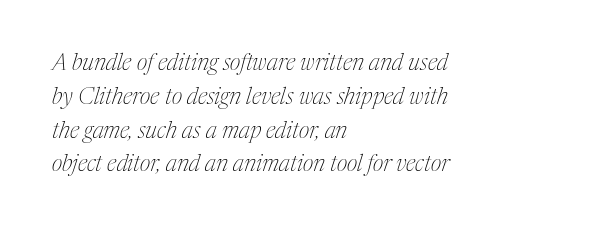
Any mark beneath the type? The region is blank. The lines are quadded left. A light-to-regular cut is what we see here. Would a proofreader flag this as italicized? Yes. This block has exactly the height ordinary leading produces.
